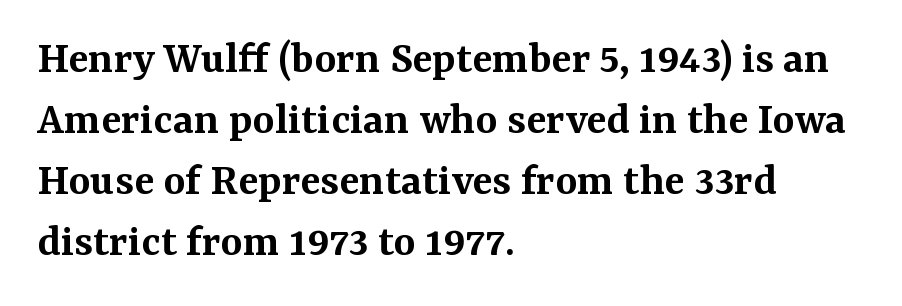
The image shows 47 px semibold serif type, upright; set left-aligned, normal line spacing (1.3x), normal letter spacing, not underlined; medium stroke contrast and a medium x-height.
